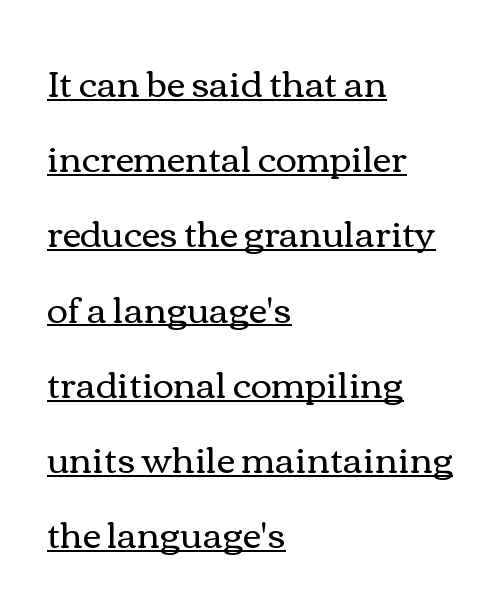
Q: Is the text bold? A: No.
Q: Is the text italic (slanted)? A: No, it is upright.
Q: Is the text underlined? A: Yes.
Q: How is the paragraph aligned? A: Left-aligned.
Q: Is the spacing between letters normal or unusually wide? A: Normal.
Q: Is the spacing between lines tight, normal or loose? A: Loose.
Q: Width (condensed, normal, or wide)? A: Wide.
Q: Stroke contrast? A: Medium.
Q: x-height? A: Medium.
Q: Monospaced? A: No.
